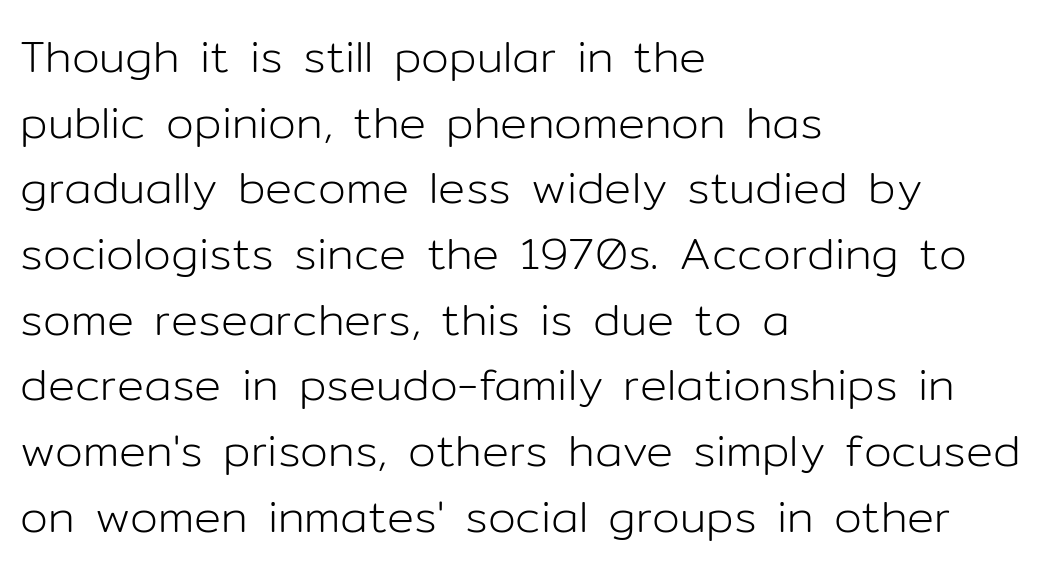
{"serif": "no", "italic": "no", "bold": "no", "weight": "light", "width": "normal", "stroke_contrast": "low", "x_height": "medium", "monospaced": "no", "underline": "no", "align": "left", "line_spacing": "normal", "line_spacing_ratio": 1.46, "letter_spacing": "normal", "letter_spacing_em": 0.0, "glyph_px": 45}
